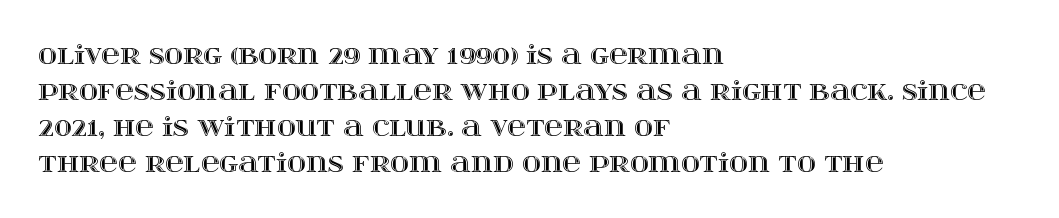
{"italic": "no", "underline": "no", "align": "left", "line_spacing": "normal", "line_spacing_ratio": 1.39, "letter_spacing": "normal", "letter_spacing_em": 0.0, "glyph_px": 26}
